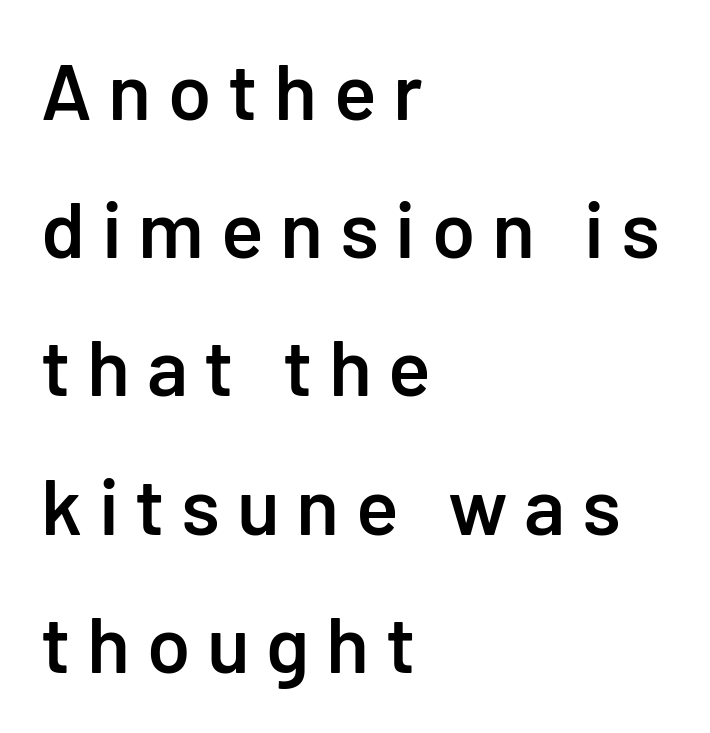
The image shows 79 px semibold sans-serif type, upright; set left-aligned, line spacing 1.75x, unusually wide letter spacing (+0.21 em), not underlined; low stroke contrast and a medium x-height.
